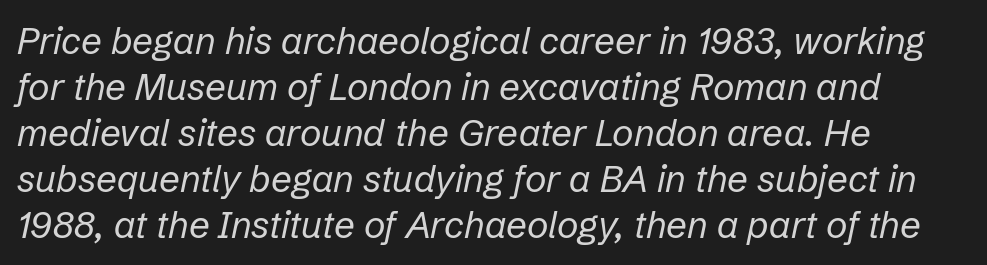
Q: Is the text bold? A: No.
Q: Is the text italic (slanted)? A: Yes, it leans right by about 12 degrees.
Q: Is the text underlined? A: No.
Q: How is the paragraph aligned? A: Left-aligned.
Q: Is the spacing between letters normal or unusually wide? A: Normal.
Q: Width (condensed, normal, or wide)? A: Normal.
Q: Stroke contrast? A: Low.
Q: x-height? A: Medium.
Q: Monospaced? A: No.
